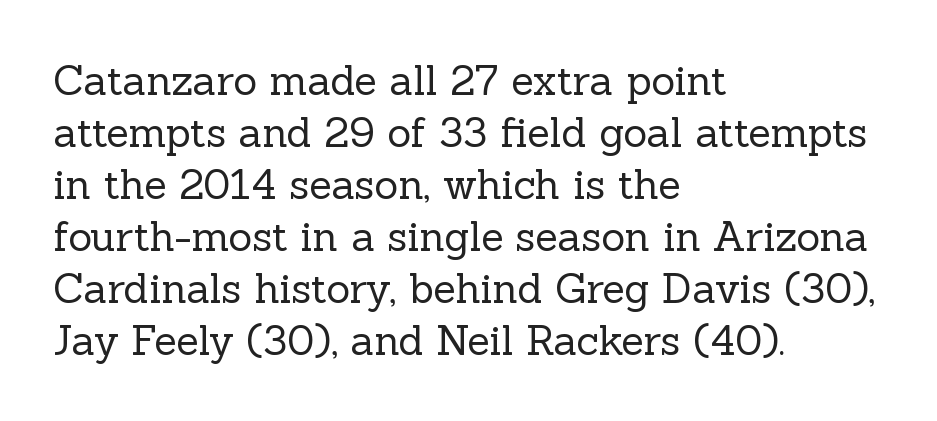
{"serif": "yes", "italic": "no", "bold": "no", "weight": "regular", "width": "normal", "x_height": "medium", "monospaced": "no", "underline": "no", "align": "left", "line_spacing": "normal", "line_spacing_ratio": 1.27, "letter_spacing": "normal", "letter_spacing_em": 0.0, "glyph_px": 41}
